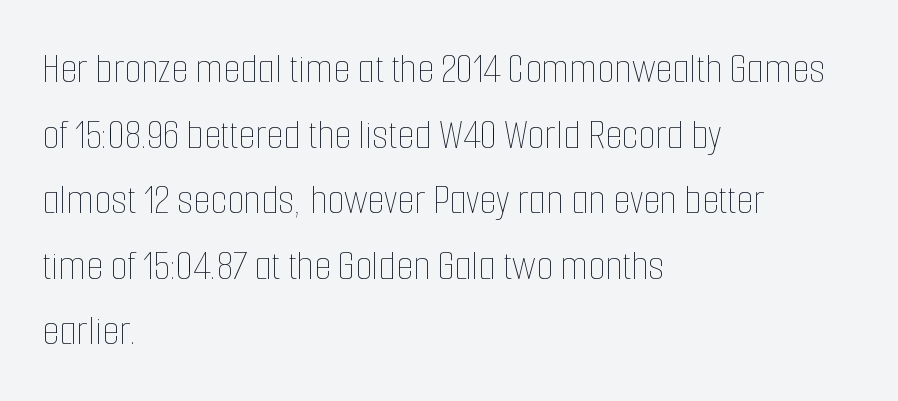
Quick note: underline off. Italic: no, the glyphs are upright roman. Vertically, the passage feels balanced, rows spaced as you'd expect. The ragged edge is on the right, which tells us the setting is flush left.
